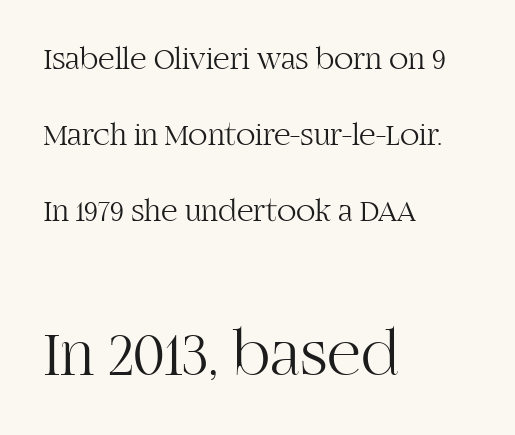
Q: Is the text bold? A: No.
Q: Is the text italic (slanted)? A: No, it is upright.
Q: Is the typeface a serif or a sans-serif typeface? A: Serif.
Q: Is the text underlined? A: No.
Q: How is the paragraph aligned? A: Left-aligned.
Q: Is the spacing between letters normal or unusually wide? A: Normal.
Q: Is the spacing between lines tight, normal or loose? A: Loose.
Q: Which block of text is set in a larger size, the first (top) or the second (bottom)? A: The second (bottom) one.
Q: Width (condensed, normal, or wide)? A: Normal.
Q: Stroke contrast? A: High.
Q: x-height? A: Large.
Q: Monospaced? A: No.
